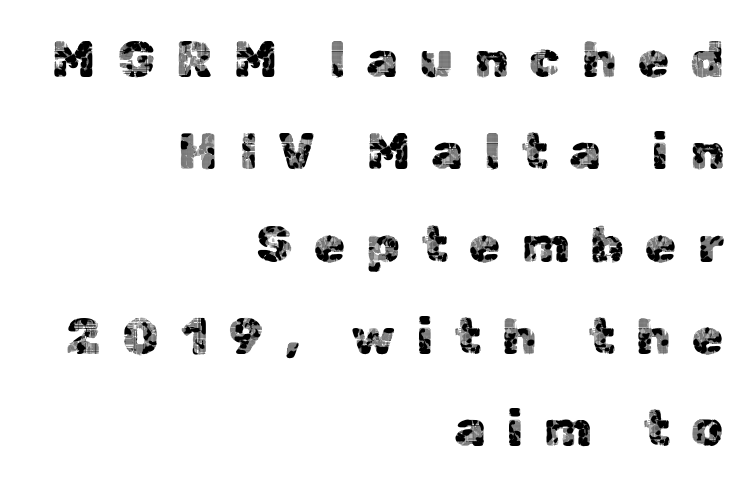
Q: Is the text italic (slanted)? A: No, it is upright.
Q: Is the typeface a serif or a sans-serif typeface? A: Sans-serif.
Q: Is the text underlined? A: No.
Q: How is the paragraph aligned? A: Right-aligned.
Q: Is the spacing between letters normal or unusually wide? A: Unusually wide.
Q: Width (condensed, normal, or wide)? A: Normal.
Q: x-height? A: Medium.
Q: Monospaced? A: No.
